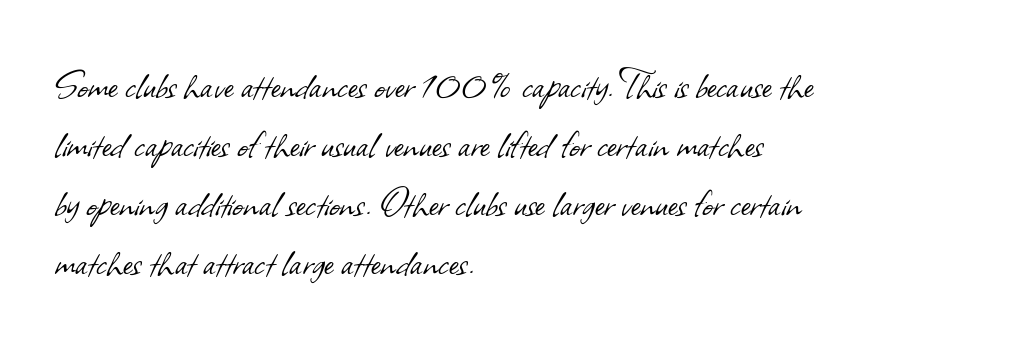
Q: Is the text bold? A: No.
Q: Is the typeface a serif or a sans-serif typeface? A: Sans-serif.
Q: Is the text underlined? A: No.
Q: How is the paragraph aligned? A: Left-aligned.
Q: Is the spacing between letters normal or unusually wide? A: Normal.
Q: Is the spacing between lines tight, normal or loose? A: Normal.
Q: Width (condensed, normal, or wide)? A: Normal.
Q: Stroke contrast? A: Low.
Q: x-height? A: Small.
Q: Monospaced? A: No.
